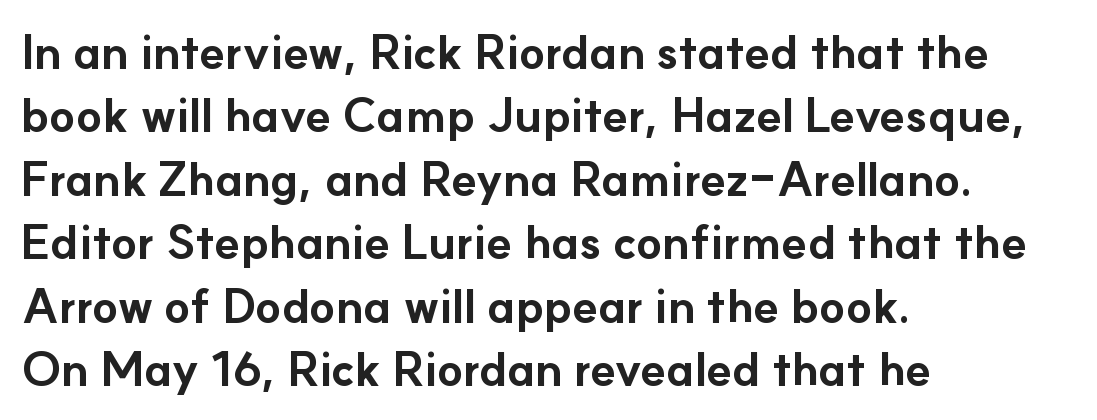
Q: Is the text bold? A: Yes.
Q: Is the text italic (slanted)? A: No, it is upright.
Q: Is the typeface a serif or a sans-serif typeface? A: Sans-serif.
Q: Is the text underlined? A: No.
Q: How is the paragraph aligned? A: Left-aligned.
Q: Is the spacing between letters normal or unusually wide? A: Normal.
Q: Is the spacing between lines tight, normal or loose? A: Normal.
Q: Width (condensed, normal, or wide)? A: Normal.
Q: Stroke contrast? A: Low.
Q: x-height? A: Small.
Q: Monospaced? A: No.
